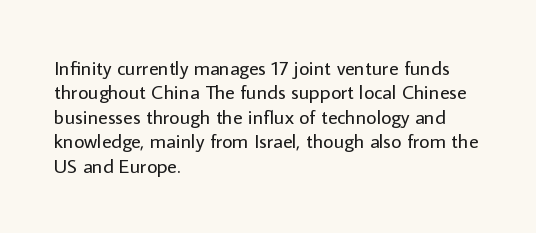
Q: Is the text bold? A: No.
Q: Is the text italic (slanted)? A: No, it is upright.
Q: Is the text underlined? A: No.
Q: How is the paragraph aligned? A: Left-aligned.
Q: Is the spacing between letters normal or unusually wide? A: Normal.
